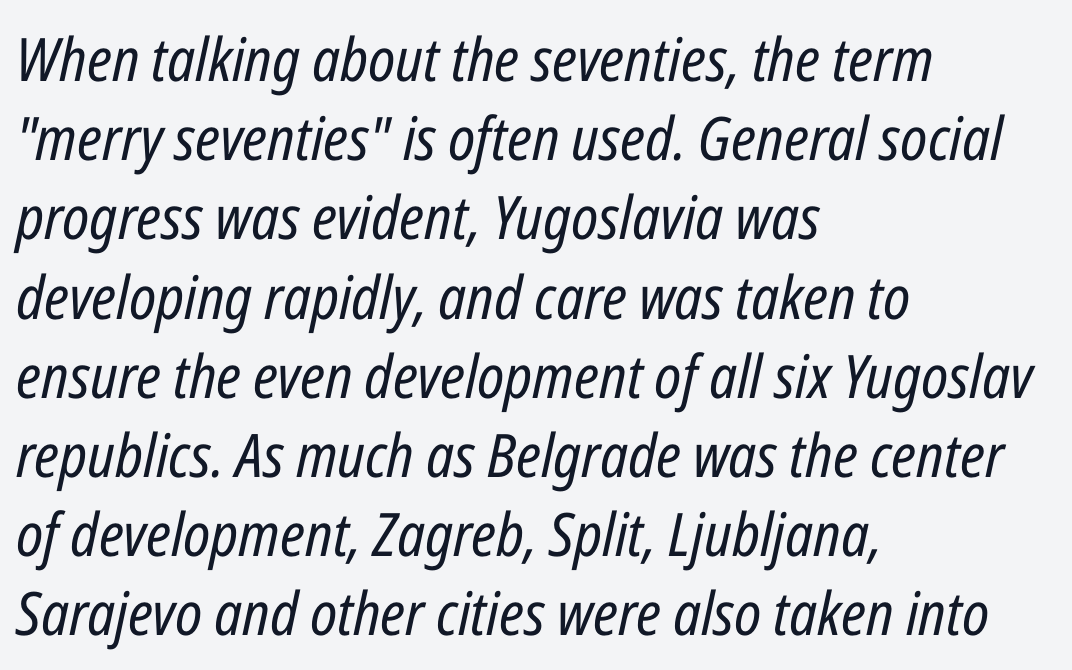
{"italic": "yes", "lean": "right", "slant_degrees": 12, "bold": "no", "weight": "regular", "width": "condensed", "stroke_contrast": "low", "x_height": "medium", "monospaced": "no", "underline": "no", "align": "left", "line_spacing": "normal", "line_spacing_ratio": 1.32, "letter_spacing": "normal", "letter_spacing_em": 0.0, "glyph_px": 60}
